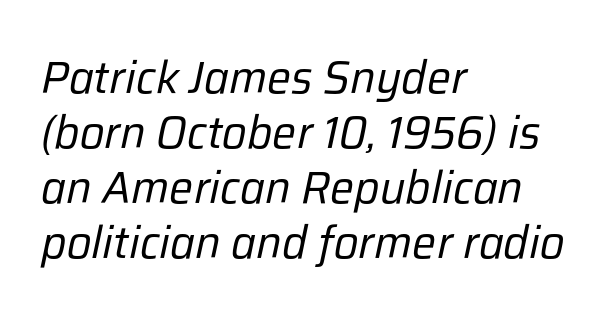
Q: Is the text bold? A: No.
Q: Is the text italic (slanted)? A: Yes, it leans right by about 12 degrees.
Q: Is the text underlined? A: No.
Q: How is the paragraph aligned? A: Left-aligned.
Q: Is the spacing between letters normal or unusually wide? A: Normal.
Q: Width (condensed, normal, or wide)? A: Normal.
Q: Stroke contrast? A: Low.
Q: x-height? A: Medium.
Q: Monospaced? A: No.
